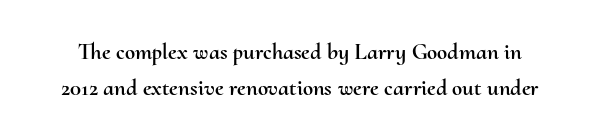
These lines sit exactly where default settings would place them. Letters rest on an invisible, unmarked baseline. When letters stand straight like this, we call the style roman or upright. No extra tracking has been applied to these lines.
